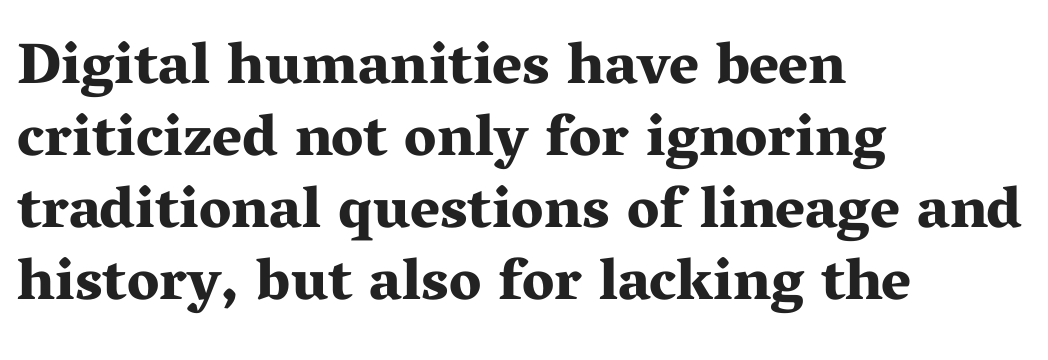
Q: Is the text bold? A: Yes.
Q: Is the text italic (slanted)? A: No, it is upright.
Q: Is the typeface a serif or a sans-serif typeface? A: Serif.
Q: Is the text underlined? A: No.
Q: How is the paragraph aligned? A: Left-aligned.
Q: Is the spacing between letters normal or unusually wide? A: Normal.
Q: Width (condensed, normal, or wide)? A: Wide.
Q: Stroke contrast? A: Medium.
Q: x-height? A: Medium.
Q: Monospaced? A: No.
